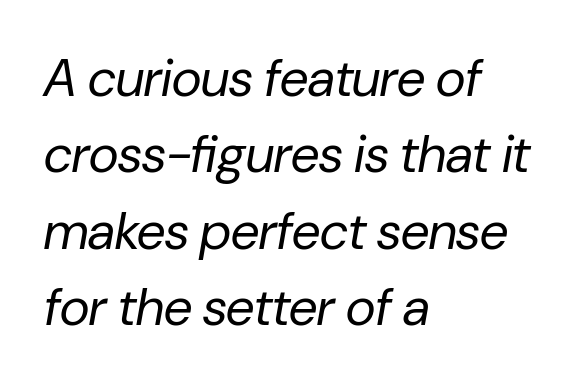
{"italic": "yes", "lean": "right", "slant_degrees": 10, "bold": "no", "weight": "regular", "width": "normal", "stroke_contrast": "low", "x_height": "medium", "monospaced": "no", "underline": "no", "align": "left", "line_spacing": "normal", "line_spacing_ratio": 1.47, "letter_spacing": "normal", "letter_spacing_em": 0.0, "glyph_px": 52}
